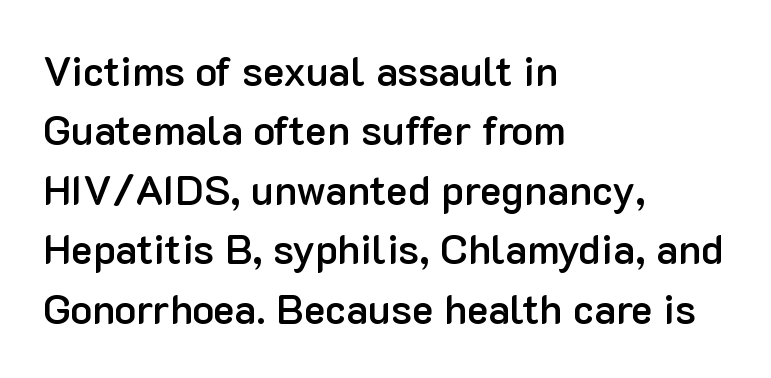
{"serif": "no", "italic": "no", "bold": "semi", "weight": "semibold", "width": "normal", "stroke_contrast": "low", "x_height": "medium", "monospaced": "no", "underline": "no", "align": "left", "line_spacing": "normal", "line_spacing_ratio": 1.45, "letter_spacing": "normal", "letter_spacing_em": 0.0, "glyph_px": 41}
